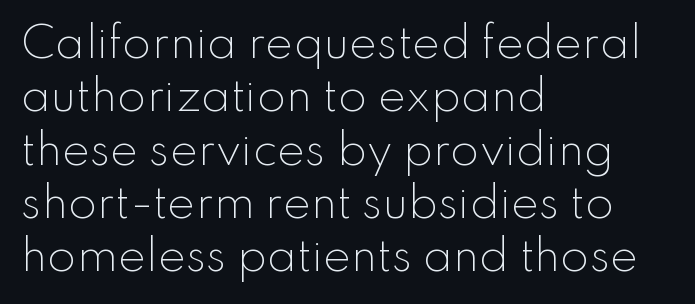
The glyphs are unaccompanied by any horizontal stroke below them. Successive baselines arrive at the customary interval. Is the type heavy? It reads as light-to-regular instead. Spacing verdict: proportional, widths tailored to each character. Honestly, the letter spacing is just normal — you wouldn't notice it. The characters display no serif detailing; their extremities are plain.
